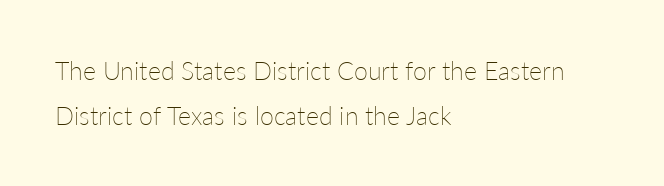
One-word summary of the alignment: left. Vertical strokes here are truly vertical. Characters follow at the spacing the type designer built in. Descender tails drop into unmarked territory. The strokes carry an ordinary text weight at most.
